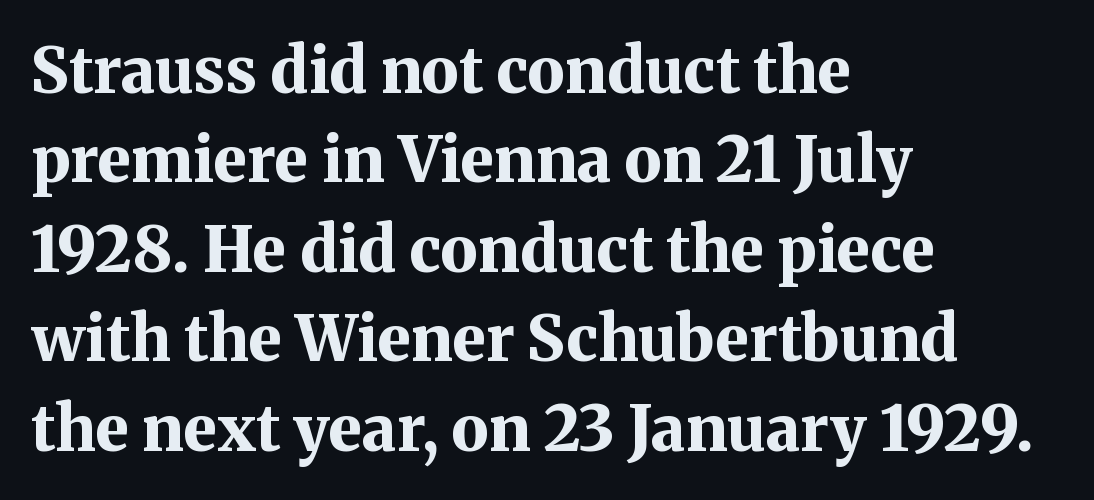
The image shows 63 px bold serif type, upright; set left-aligned, normal line spacing (1.42x), normal letter spacing, not underlined; medium stroke contrast and a medium x-height.
